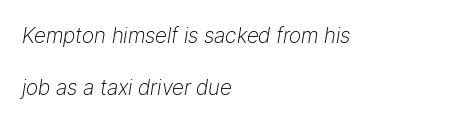
{"italic": "yes", "lean": "right", "slant_degrees": 9, "bold": "no", "underline": "no", "align": "left", "line_spacing": "loose", "line_spacing_ratio": 2.49, "letter_spacing": "normal", "letter_spacing_em": 0.0, "glyph_px": 21}
